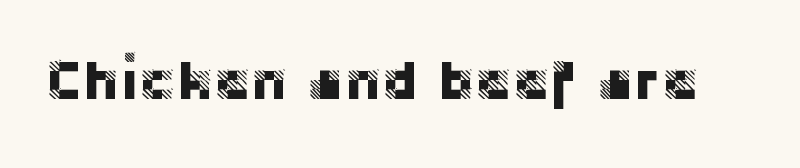
{"serif": "no", "italic": "no", "width": "normal", "stroke_contrast": "low", "x_height": "large", "monospaced": "no", "underline": "no", "letter_spacing": "normal", "letter_spacing_em": 0.0, "glyph_px": 56}
